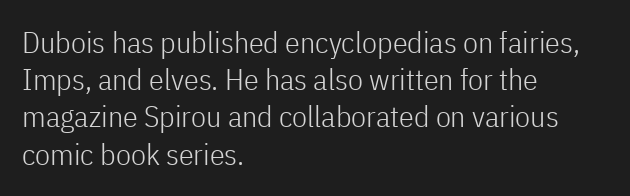
Unmarked baselines from the first word to the last. The passage shown is typeset with a sans-serif family. A typesetter would call this zero additional tracking. The letterforms sit at book weight or below. The lines in this sample share a left origin and differ only in where they stop.
